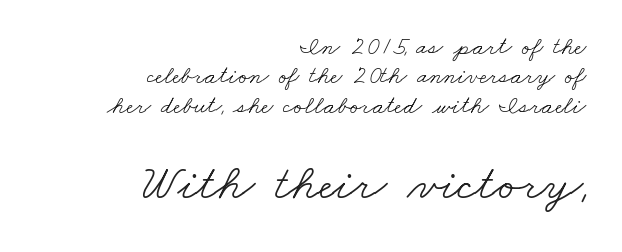
{"serif": "yes", "bold": "no", "weight": "light", "width": "wide", "stroke_contrast": "low", "x_height": "small", "monospaced": "no", "underline": "no", "align": "right", "line_spacing_ratio": 1.18, "letter_spacing": "normal", "letter_spacing_em": 0.0, "larger_block": "second", "size_ratio": 2.0, "glyph_px": 50}
